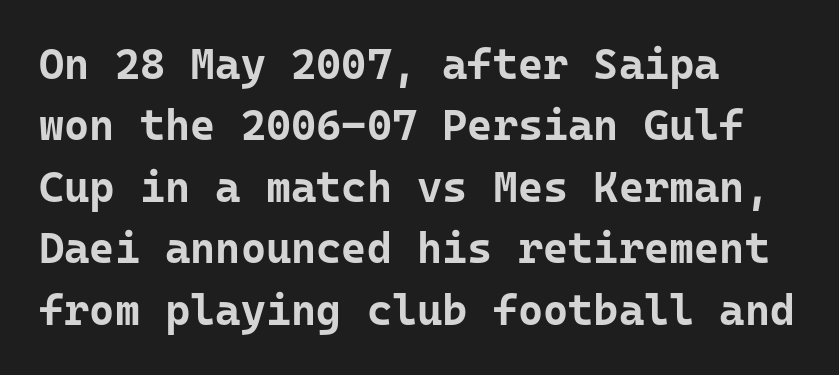
The image shows 43 px bold sans-serif type, upright, monospaced; set left-aligned, normal line spacing (1.43x), normal letter spacing, not underlined; low stroke contrast and a medium x-height.
